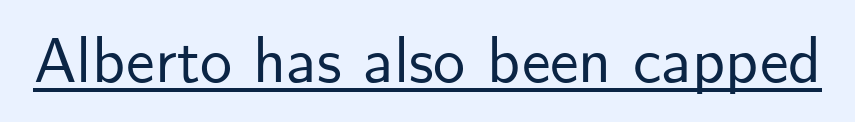
{"serif": "no", "italic": "no", "width": "normal", "stroke_contrast": "low", "x_height": "small", "monospaced": "no", "underline": "yes", "letter_spacing": "normal", "letter_spacing_em": 0.0, "glyph_px": 64}
